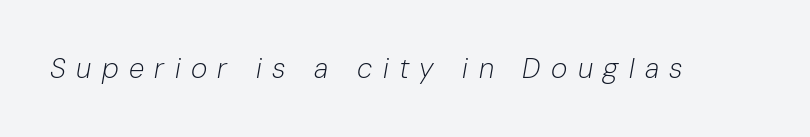
In terms of letterspacing, this is a distinctly airy, spread setting. The passage shown is typed in a proportional face where columns would drift. The passage shown is not underscored anywhere. Compared with ordinary roman type, these characters are visibly tilted.
